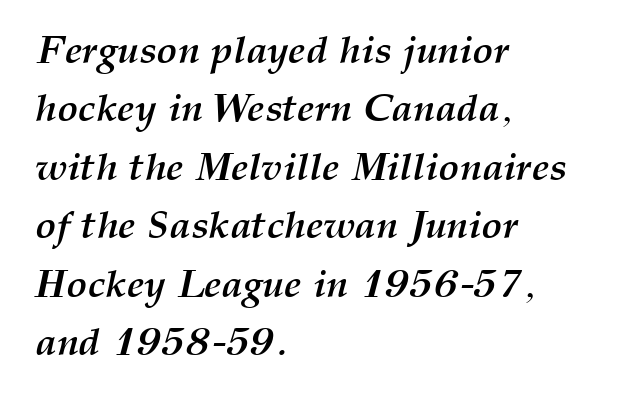
The image shows 39 px semibold type, italic (leaning right); set left-aligned, normal line spacing (1.5x), normal letter spacing, not underlined; medium stroke contrast and a medium x-height.
